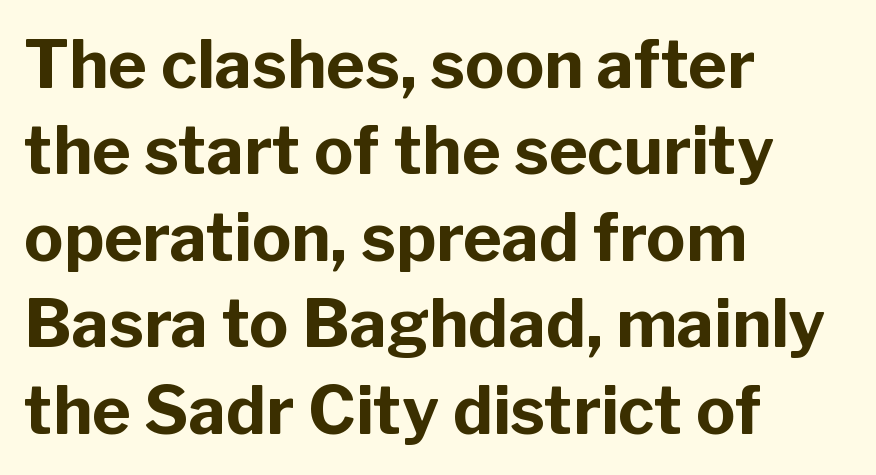
Q: Is the text bold? A: Yes.
Q: Is the text italic (slanted)? A: No, it is upright.
Q: Is the typeface a serif or a sans-serif typeface? A: Sans-serif.
Q: Is the text underlined? A: No.
Q: How is the paragraph aligned? A: Left-aligned.
Q: Is the spacing between letters normal or unusually wide? A: Normal.
Q: Is the spacing between lines tight, normal or loose? A: Normal.
Q: Width (condensed, normal, or wide)? A: Normal.
Q: Stroke contrast? A: Low.
Q: x-height? A: Medium.
Q: Monospaced? A: No.
